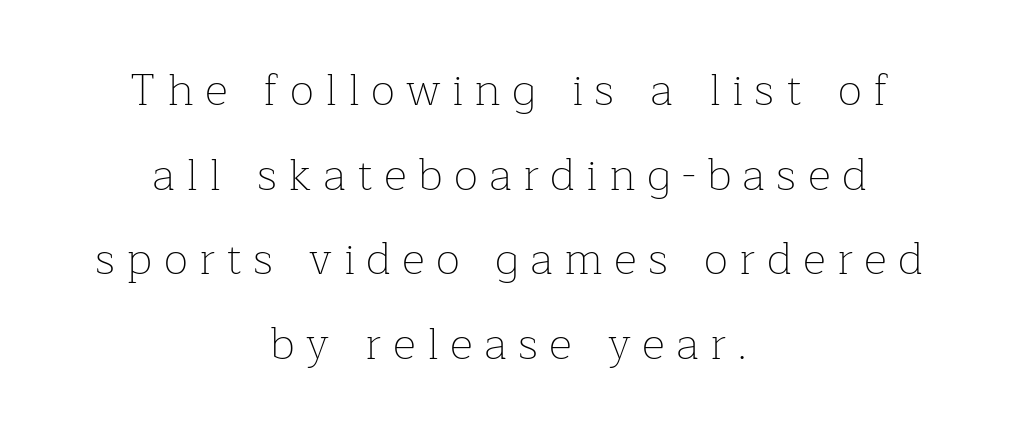
The image shows 45 px thin serif type, upright; set centered, line spacing 1.88x, unusually wide letter spacing (+0.25 em), not underlined; low stroke contrast and a medium x-height.
